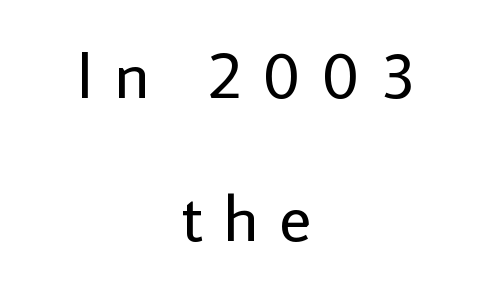
The image shows 66 px regular-weight sans-serif type, upright; set centered, loose line spacing (2.17x), unusually wide letter spacing (+0.31 em), not underlined; low stroke contrast and a medium x-height.
